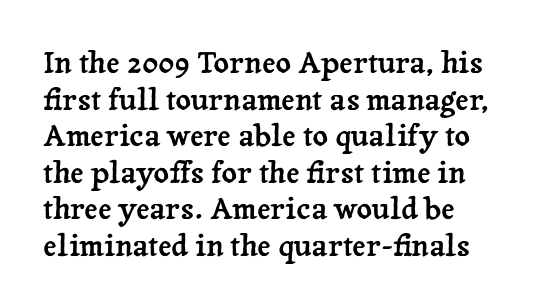
The passage shown is typed in a proportional face where columns would drift. Small tapered or slab feet sit at the stroke ends, so this counts as serif. A typesetter would call this zero additional tracking. The rendering anchors every line to the left-hand side.
